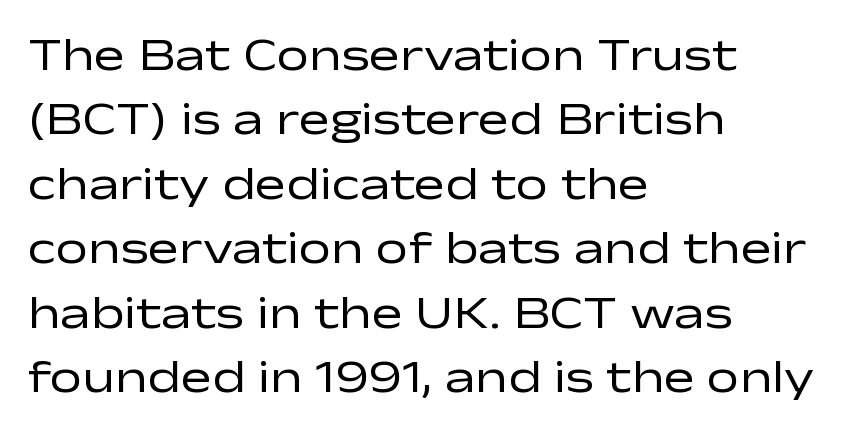
{"serif": "no", "italic": "no", "bold": "no", "weight": "regular", "width": "wide", "stroke_contrast": "low", "x_height": "medium", "monospaced": "no", "underline": "no", "align": "left", "line_spacing": "normal", "line_spacing_ratio": 1.4, "letter_spacing": "normal", "letter_spacing_em": 0.0, "glyph_px": 46}
